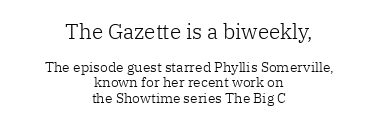
The image shows 21 px text type, upright; set centered, tight line spacing (1.1x), normal letter spacing, not underlined; the first (top) block is 1.5x larger.
